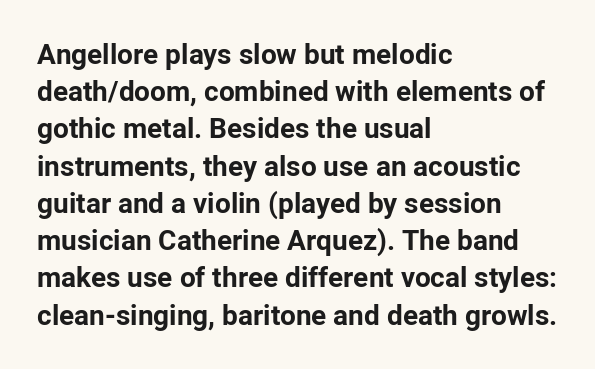
Q: Is the text bold? A: Yes.
Q: Is the text italic (slanted)? A: No, it is upright.
Q: Is the typeface a serif or a sans-serif typeface? A: Sans-serif.
Q: Is the text underlined? A: No.
Q: How is the paragraph aligned? A: Left-aligned.
Q: Is the spacing between letters normal or unusually wide? A: Normal.
Q: Is the spacing between lines tight, normal or loose? A: Normal.
Q: Width (condensed, normal, or wide)? A: Normal.
Q: Stroke contrast? A: Low.
Q: x-height? A: Medium.
Q: Monospaced? A: No.
